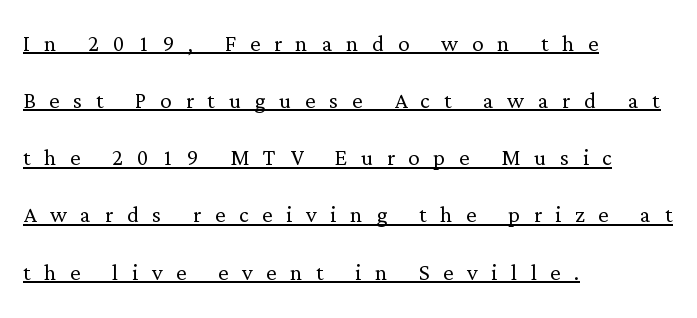
The image shows 29 px light serif type, upright; set left-aligned, loose line spacing (1.97x), unusually wide letter spacing (+0.47 em), underlined; low stroke contrast and a medium x-height.
